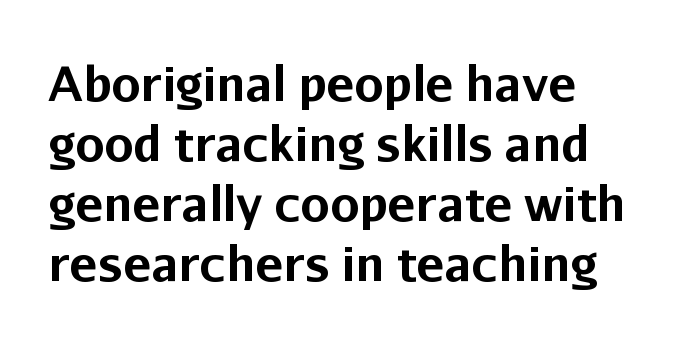
The image shows 47 px bold sans-serif type, upright; set normal line spacing (1.28x), normal letter spacing, not underlined; low stroke contrast and a medium x-height.
